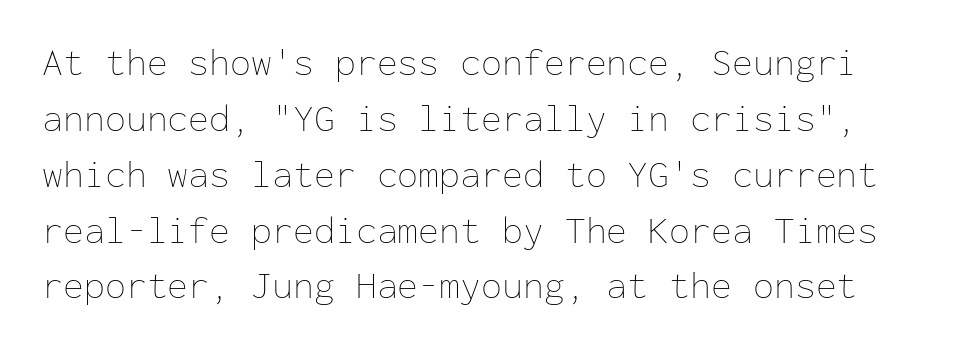
{"italic": "no", "bold": "no", "weight": "thin", "width": "normal", "stroke_contrast": "low", "x_height": "medium", "monospaced": "yes", "underline": "no", "line_spacing": "normal", "line_spacing_ratio": 1.47, "letter_spacing": "normal", "letter_spacing_em": 0.0, "glyph_px": 38}
